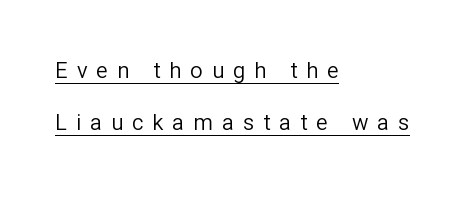
This is not heavy type; no bold has been used. Spacing between characters has been opened up far beyond the box default. Vertical spacing — loose. Like a heading marked for emphasis, these lines bear an underscore. The font's upright variant was chosen for this text. These lines are set flush left with a ragged right edge.
